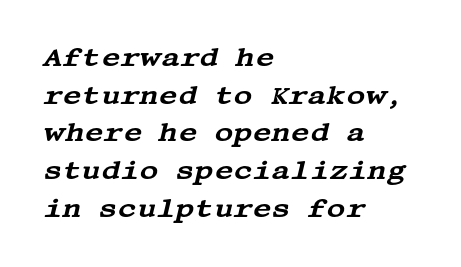
Q: Is the text italic (slanted)? A: Yes, it leans right by about 13 degrees.
Q: Is the text underlined? A: No.
Q: How is the paragraph aligned? A: Left-aligned.
Q: Is the spacing between letters normal or unusually wide? A: Normal.
Q: Is the spacing between lines tight, normal or loose? A: Normal.
